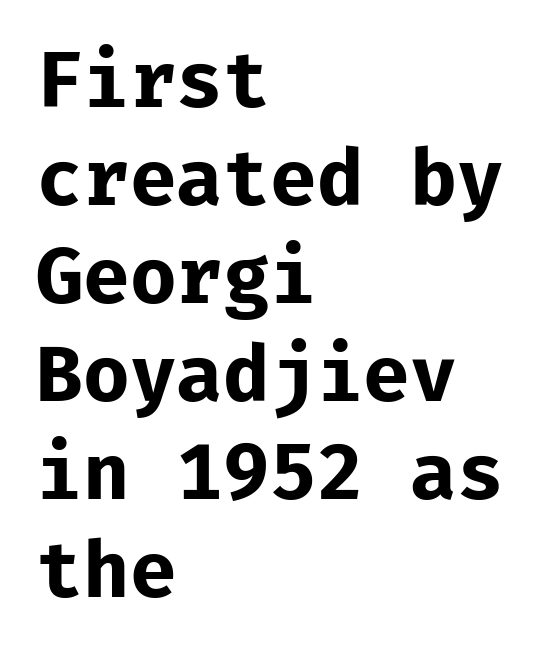
Q: Is the text bold? A: Yes.
Q: Is the text italic (slanted)? A: No, it is upright.
Q: Is the typeface a serif or a sans-serif typeface? A: Sans-serif.
Q: Is the text underlined? A: No.
Q: How is the paragraph aligned? A: Left-aligned.
Q: Is the spacing between letters normal or unusually wide? A: Normal.
Q: Is the spacing between lines tight, normal or loose? A: Normal.
Q: Width (condensed, normal, or wide)? A: Normal.
Q: Stroke contrast? A: Low.
Q: x-height? A: Medium.
Q: Monospaced? A: Yes.
